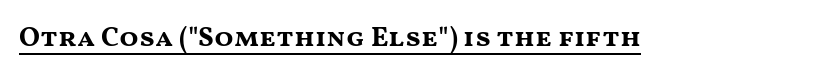
Q: Is the text bold? A: Yes.
Q: Is the text italic (slanted)? A: No, it is upright.
Q: Is the typeface a serif or a sans-serif typeface? A: Sans-serif.
Q: Is the text underlined? A: Yes.
Q: Is the spacing between letters normal or unusually wide? A: Normal.
Q: Width (condensed, normal, or wide)? A: Wide.
Q: Stroke contrast? A: Medium.
Q: x-height? A: Medium.
Q: Monospaced? A: No.
